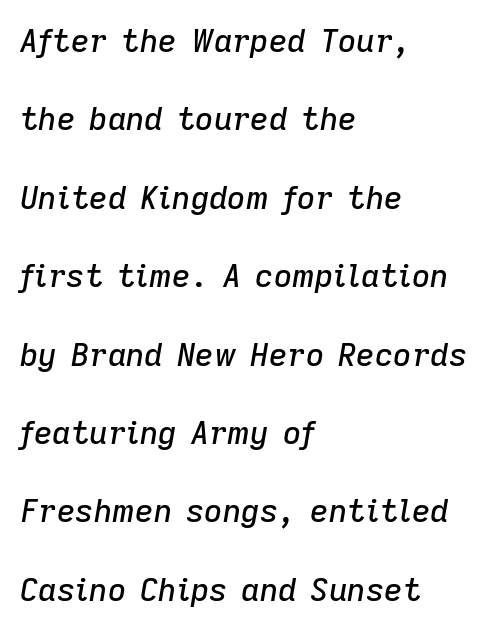
Q: Is the text italic (slanted)? A: Yes, it leans right by about 9 degrees.
Q: Is the text underlined? A: No.
Q: How is the paragraph aligned? A: Left-aligned.
Q: Is the spacing between letters normal or unusually wide? A: Normal.
Q: Is the spacing between lines tight, normal or loose? A: Loose.
Q: Width (condensed, normal, or wide)? A: Normal.
Q: Stroke contrast? A: Low.
Q: x-height? A: Medium.
Q: Monospaced? A: No.
